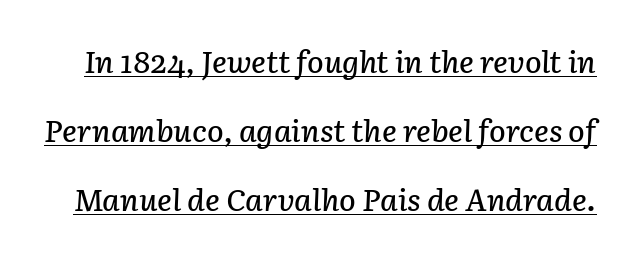
Look at the tracking — it's just the regular setting, nothing added. Each letter keeps its own natural width here, so spacing adapts to shape. Leading: increased. Quick note: italic.
